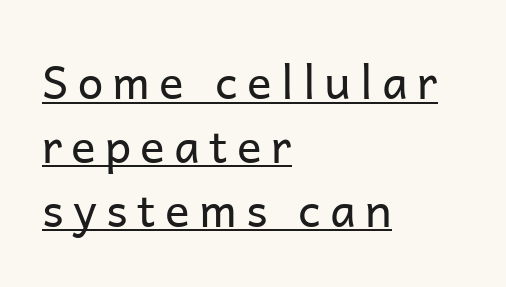
Nothing heavy about these letters — not bold at all. Here the glyphs are tracked loosely, breaking word shapes into spaced letters. Here the designer chose a conventional face with non-uniform glyph widths. Are there feet on the stems? There aren't — it's a sans. In terms of posture, this sample is upright. Quick note: underline on.
